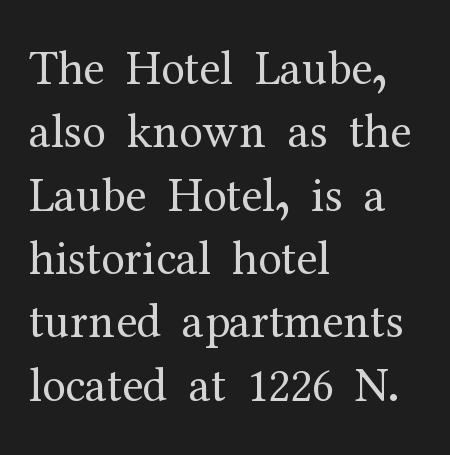
A roman cut, with each character standing at attention. No word sits above an underline. The rag falls on the right side of this text block. Nobody touched the tracking dial on this one.
